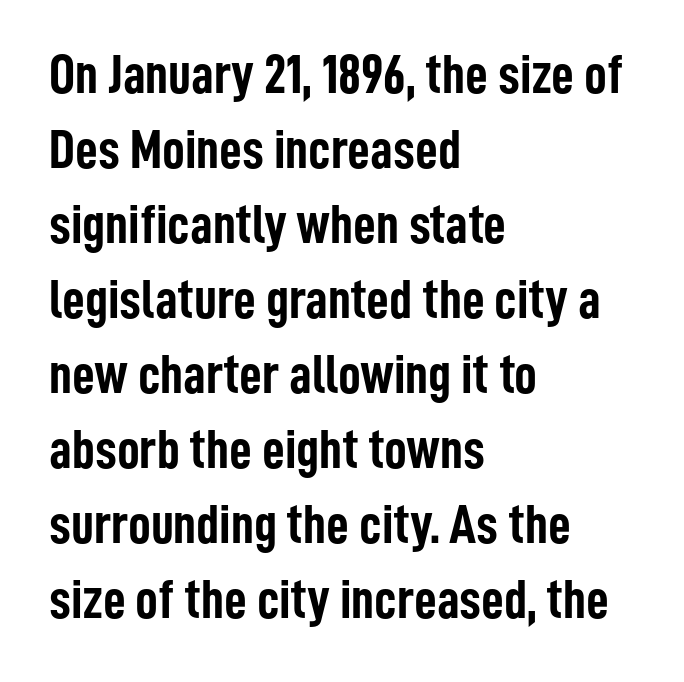
The image shows 56 px semibold, condensed sans-serif type, upright; set left-aligned, normal line spacing (1.34x), normal letter spacing, not underlined; low stroke contrast and a medium x-height.
